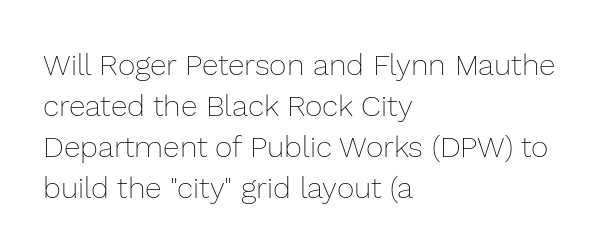
{"italic": "no", "bold": "no", "weight": "thin", "width": "normal", "stroke_contrast": "low", "x_height": "medium", "monospaced": "no", "underline": "no", "align": "left", "line_spacing": "normal", "line_spacing_ratio": 1.37, "letter_spacing": "normal", "letter_spacing_em": 0.0, "glyph_px": 30}
